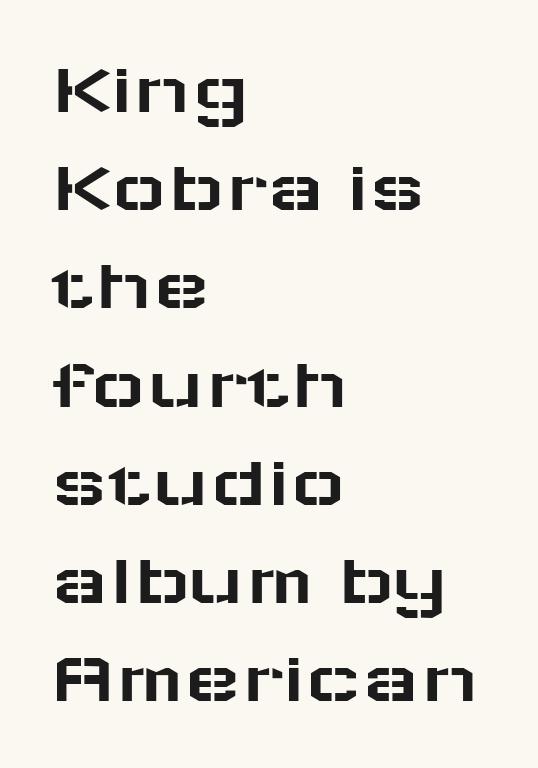
Q: Is the text italic (slanted)? A: No, it is upright.
Q: Is the typeface a serif or a sans-serif typeface? A: Sans-serif.
Q: Is the text underlined? A: No.
Q: How is the paragraph aligned? A: Left-aligned.
Q: Is the spacing between letters normal or unusually wide? A: Normal.
Q: Is the spacing between lines tight, normal or loose? A: Normal.
Q: Width (condensed, normal, or wide)? A: Wide.
Q: Stroke contrast? A: Low.
Q: x-height? A: Medium.
Q: Monospaced? A: No.
